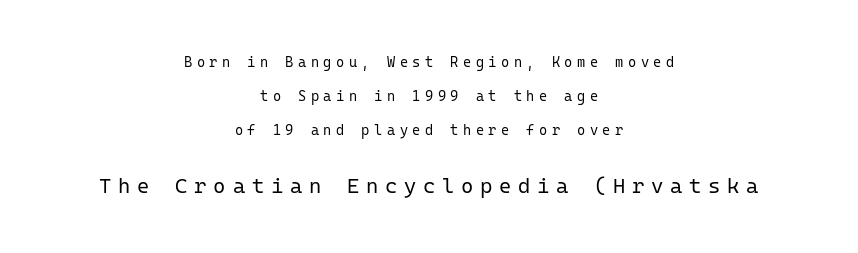
No italicization has been applied; the sample stays upright. Caption: upper text group reduced, lower text group enlarged. Compared with a typical body face, this is equally light or lighter still. Caption: multi-line text, centered on the measure. Vertically, the passage feels expansive, rows floating well apart. The gaps between neighbouring characters are conspicuously large.
